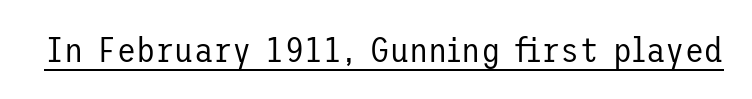
The image shows 35 px regular-weight sans-serif type, upright; set normal letter spacing, underlined; low stroke contrast and a medium x-height.
